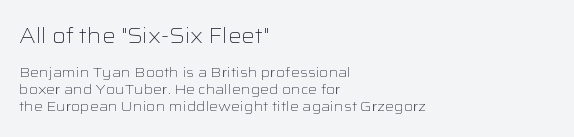
The image shows 21 px text type, upright; set left-aligned, line spacing 1.2x, normal letter spacing, not underlined; the first (top) block is 1.5x larger.
